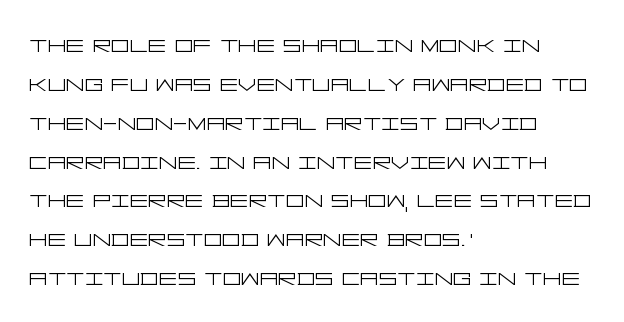
You can tell it's not italic because the verticals are truly vertical. The designer left line spacing at the default. The type family on display is of the sans-serif kind. The rendering anchors every line to the left-hand side.
